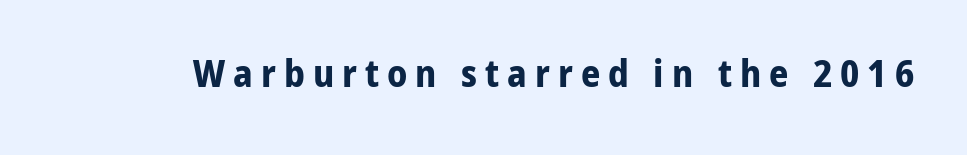
{"serif": "no", "italic": "no", "bold": "yes", "weight": "bold", "width": "normal", "stroke_contrast": "low", "x_height": "medium", "monospaced": "no", "underline": "no", "letter_spacing": "wide", "letter_spacing_em": 0.21, "glyph_px": 38}
